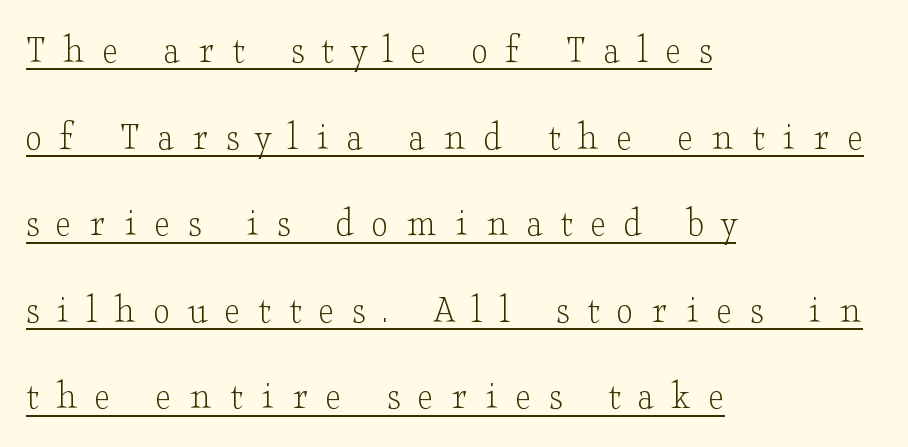
Compared with typical body copy, the letter spacing here is much looser. These lines are composed in type with serifs. When letters stand straight like this, we call the style roman or upright. Every row of glyphs begins at an identical x-position on the left. The cut favours lightness, reaching ordinary text weight at its darkest.
